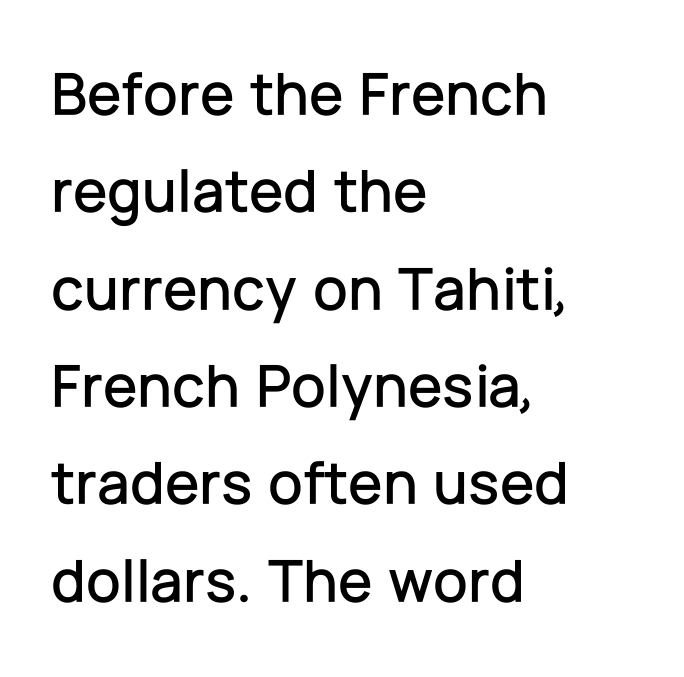
Q: Is the text italic (slanted)? A: No, it is upright.
Q: Is the typeface a serif or a sans-serif typeface? A: Sans-serif.
Q: Is the text underlined? A: No.
Q: How is the paragraph aligned? A: Left-aligned.
Q: Is the spacing between letters normal or unusually wide? A: Normal.
Q: Is the spacing between lines tight, normal or loose? A: Normal.
Q: Width (condensed, normal, or wide)? A: Normal.
Q: Stroke contrast? A: Low.
Q: x-height? A: Medium.
Q: Monospaced? A: No.
